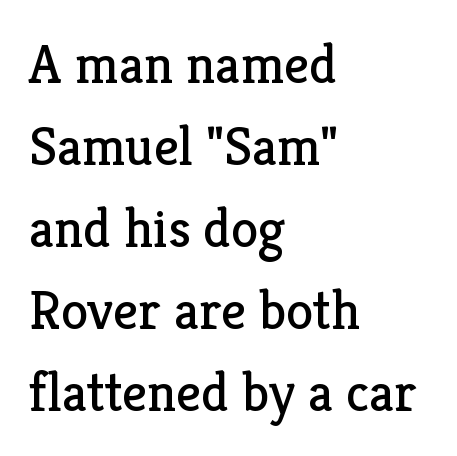
The image shows 55 px regular-weight serif type, upright; set left-aligned, normal line spacing (1.49x), normal letter spacing, not underlined; low stroke contrast and a medium x-height.
